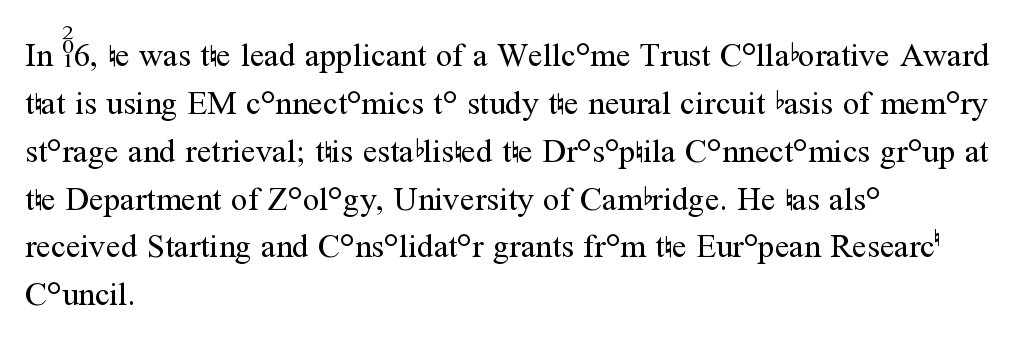
{"serif": "yes", "italic": "no", "bold": "no", "weight": "regular", "width": "normal", "stroke_contrast": "medium", "x_height": "medium", "monospaced": "no", "underline": "no", "align": "left", "line_spacing": "normal", "line_spacing_ratio": 1.45, "letter_spacing": "normal", "letter_spacing_em": 0.0, "glyph_px": 33}
